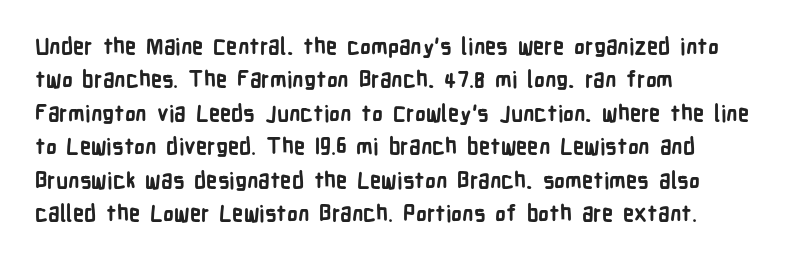
{"italic": "no", "bold": "yes", "underline": "no", "align": "left", "line_spacing": "normal", "line_spacing_ratio": 1.52, "letter_spacing": "normal", "letter_spacing_em": 0.0, "glyph_px": 22}
